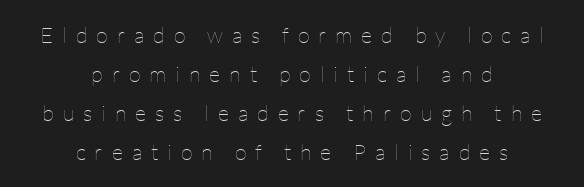
The gap between lines stays unmarked. Each stroke keeps to a modest, everyday thickness or less. Alignment: centered. Upright lettering throughout. Does extra space separate the letters? Yes, quite a lot of it.
